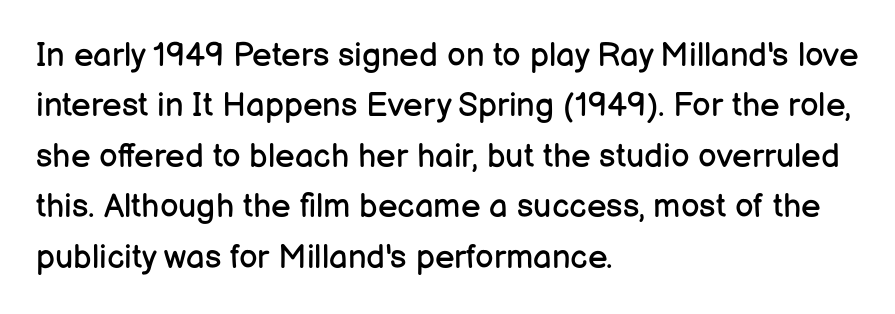
The image shows 33 px regular-weight sans-serif type, upright; set left-aligned, normal line spacing (1.53x), normal letter spacing, not underlined; low stroke contrast and a medium x-height.
